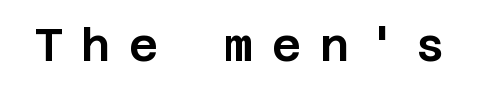
The image shows 45 px sans-serif type, upright; set unusually wide letter spacing (+0.41 em), not underlined; low stroke contrast and a large x-height.
